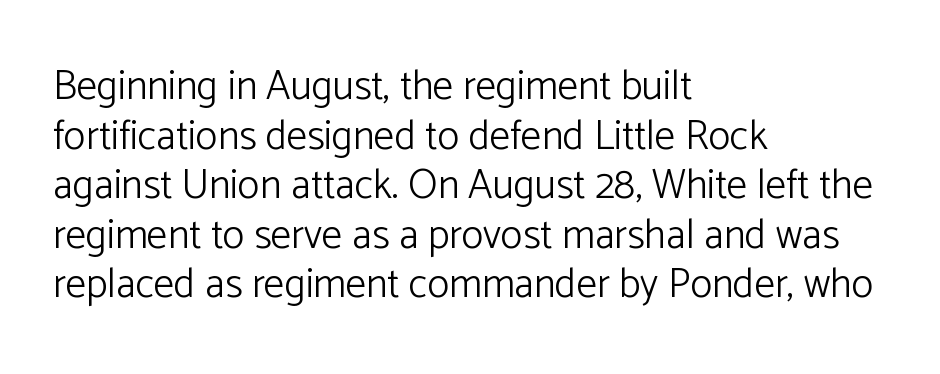
This is not heavy type; no bold has been used. Anything drawn beneath the words? Only blank space. Short and long lines alike share a common starting point at left. Notice how the stems are strictly vertical — no italics here.
